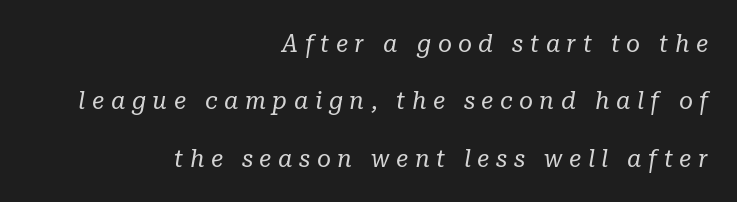
The image shows 24 px text type, italic (leaning right); set right-aligned, loose line spacing (2.39x), unusually wide letter spacing (+0.27 em), not underlined.
